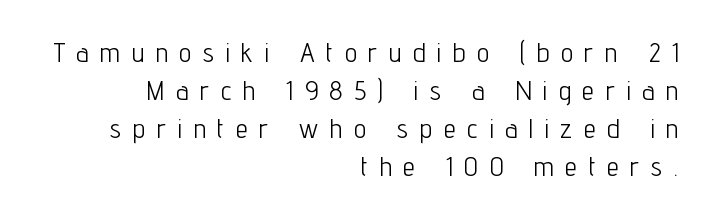
Vertical strokes here are truly vertical. The paragraph has a hard right edge and a soft left edge. Caption: face not bold, strokes unweighted. Descender tails drop into unmarked territory. The tracking reads as deliberately expanded to a designer's eye. The line-height multiplier appears to be the usual default.
